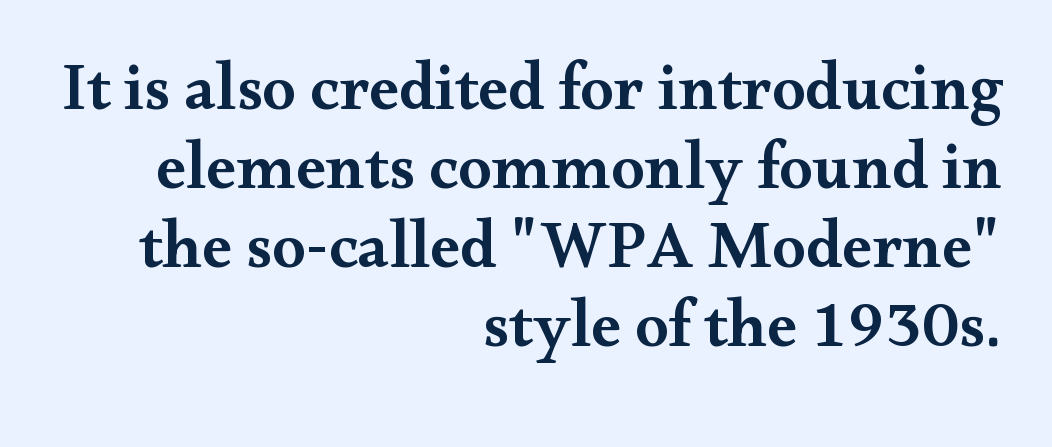
Q: Is the text bold? A: Semi-bold.
Q: Is the text italic (slanted)? A: No, it is upright.
Q: Is the typeface a serif or a sans-serif typeface? A: Serif.
Q: Is the text underlined? A: No.
Q: How is the paragraph aligned? A: Right-aligned.
Q: Is the spacing between letters normal or unusually wide? A: Normal.
Q: Width (condensed, normal, or wide)? A: Wide.
Q: Stroke contrast? A: Medium.
Q: x-height? A: Small.
Q: Monospaced? A: No.
